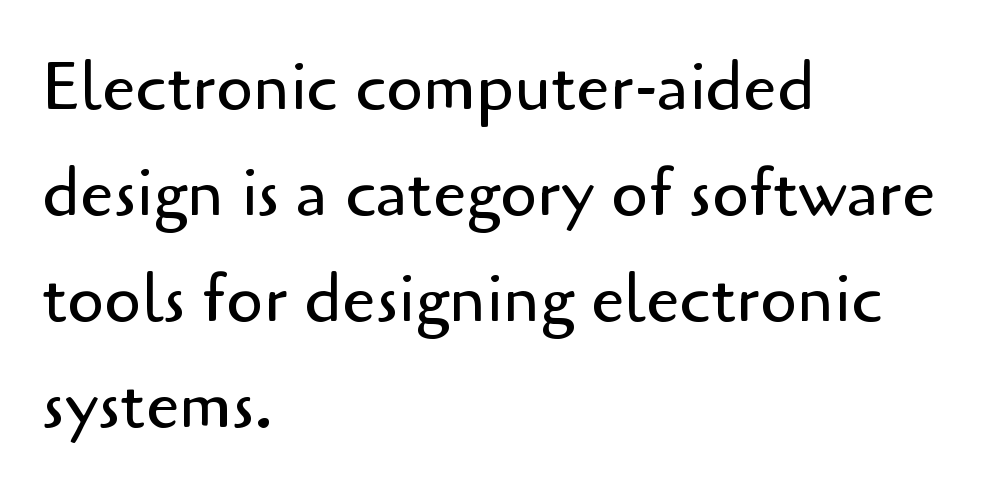
The image shows 67 px regular-weight sans-serif type, upright; set left-aligned, normal line spacing (1.58x), normal letter spacing, not underlined; low stroke contrast and a small x-height.
